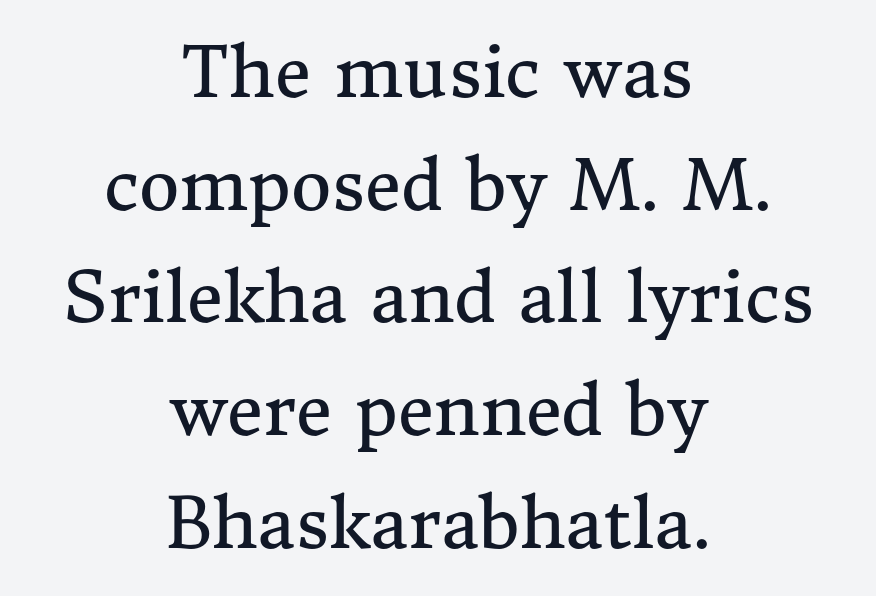
{"serif": "yes", "italic": "no", "bold": "no", "weight": "regular", "width": "normal", "stroke_contrast": "medium", "x_height": "medium", "monospaced": "no", "underline": "no", "align": "center", "line_spacing": "normal", "line_spacing_ratio": 1.61, "letter_spacing": "normal", "letter_spacing_em": 0.0, "glyph_px": 70}
